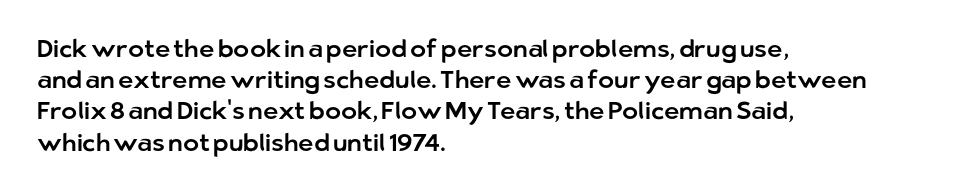
Q: Is the text italic (slanted)? A: No, it is upright.
Q: Is the text underlined? A: No.
Q: How is the paragraph aligned? A: Left-aligned.
Q: Is the spacing between letters normal or unusually wide? A: Normal.
Q: Is the spacing between lines tight, normal or loose? A: Normal.
